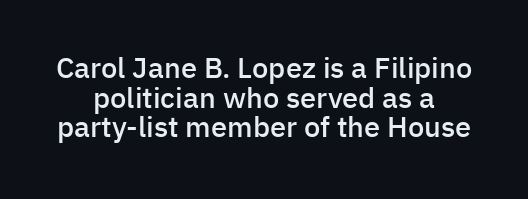
The image shows 29 px semibold sans-serif type, upright; set tight line spacing (1.02x), normal letter spacing, not underlined; low stroke contrast and a medium x-height.
